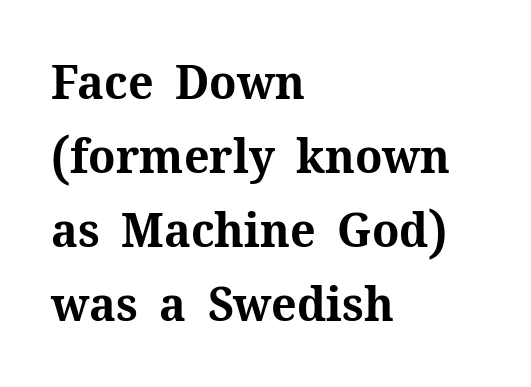
Q: Is the text bold? A: Yes.
Q: Is the text italic (slanted)? A: No, it is upright.
Q: Is the typeface a serif or a sans-serif typeface? A: Serif.
Q: Is the text underlined? A: No.
Q: How is the paragraph aligned? A: Left-aligned.
Q: Is the spacing between letters normal or unusually wide? A: Normal.
Q: Is the spacing between lines tight, normal or loose? A: Normal.
Q: Width (condensed, normal, or wide)? A: Normal.
Q: Stroke contrast? A: Medium.
Q: x-height? A: Medium.
Q: Monospaced? A: No.
